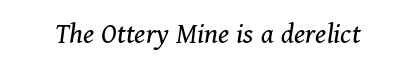
Slant detected: the letters are inclined. The letterforms sit at book weight or below. This is serif lettering, the kind often seen in printed books. Descenders hang freely into open space. Think of a printed novel: that variable character pitch is what you see here. The letters sit at their default tracking, neither squeezed nor spread.
